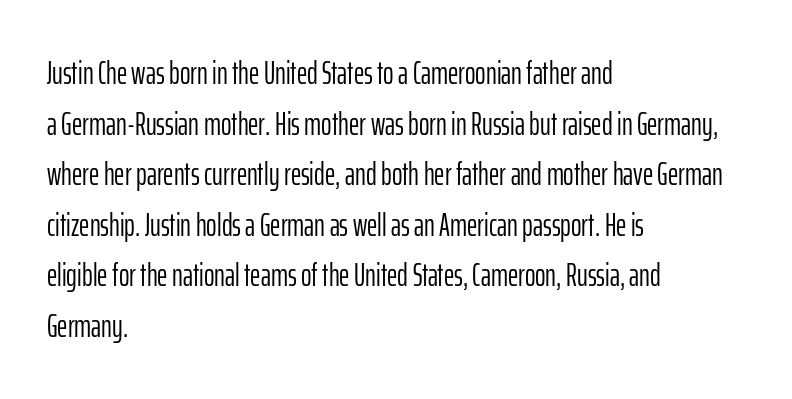
Q: Is the text bold? A: No.
Q: Is the text italic (slanted)? A: No, it is upright.
Q: Is the typeface a serif or a sans-serif typeface? A: Sans-serif.
Q: Is the text underlined? A: No.
Q: How is the paragraph aligned? A: Left-aligned.
Q: Is the spacing between letters normal or unusually wide? A: Normal.
Q: Is the spacing between lines tight, normal or loose? A: Normal.
Q: Width (condensed, normal, or wide)? A: Condensed.
Q: Stroke contrast? A: Low.
Q: x-height? A: Medium.
Q: Monospaced? A: No.
